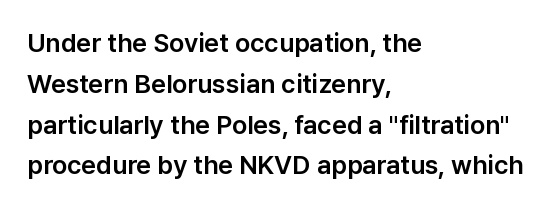
Q: Is the text italic (slanted)? A: No, it is upright.
Q: Is the text underlined? A: No.
Q: How is the paragraph aligned? A: Left-aligned.
Q: Is the spacing between letters normal or unusually wide? A: Normal.
Q: Is the spacing between lines tight, normal or loose? A: Normal.
